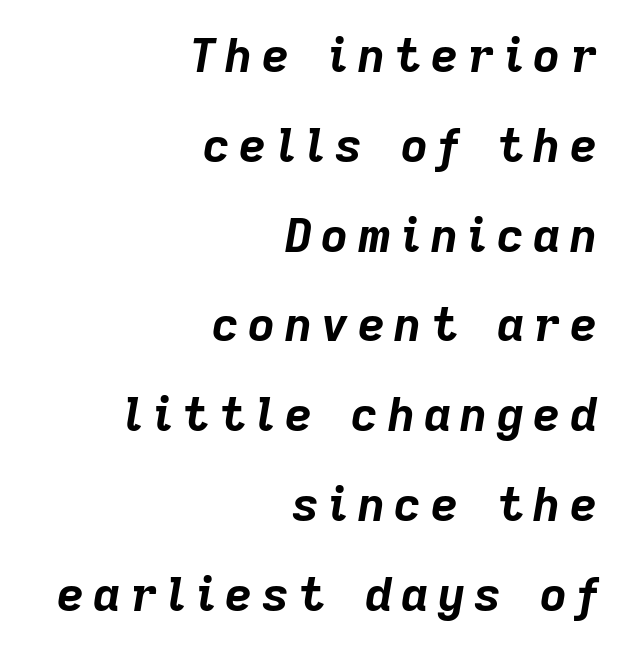
Q: Is the text bold? A: Yes.
Q: Is the text italic (slanted)? A: Yes, it leans right by about 9 degrees.
Q: Is the text underlined? A: No.
Q: How is the paragraph aligned? A: Right-aligned.
Q: Is the spacing between letters normal or unusually wide? A: Unusually wide.
Q: Is the spacing between lines tight, normal or loose? A: Loose.
Q: Width (condensed, normal, or wide)? A: Normal.
Q: Stroke contrast? A: Low.
Q: x-height? A: Medium.
Q: Monospaced? A: No.
